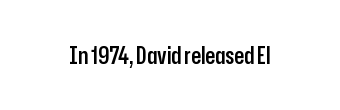
Q: Is the text bold? A: Semi-bold.
Q: Is the text italic (slanted)? A: No, it is upright.
Q: Is the text underlined? A: No.
Q: Is the spacing between letters normal or unusually wide? A: Normal.
